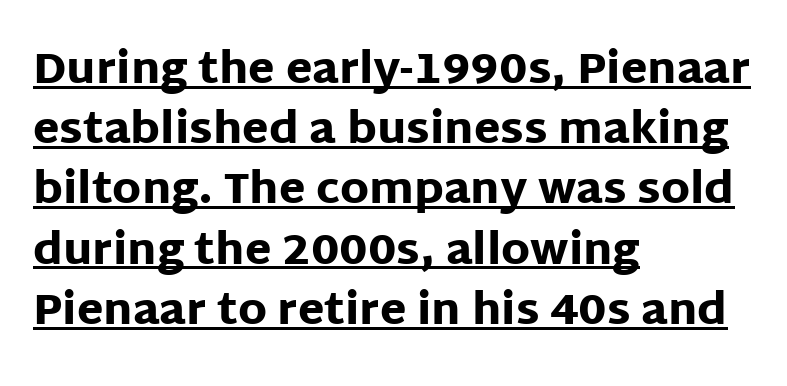
Posture: straight, roman, zero tilt. The sample's only ornament is a line tracing under the words. A sans-serif font was chosen for this passage. You could call the tracking neutral — neither tight nor loose.
